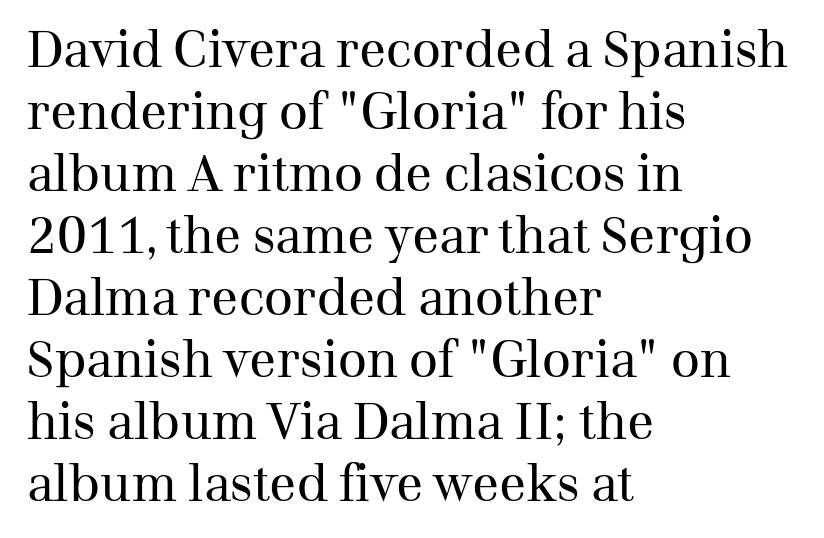
Q: Is the text bold? A: No.
Q: Is the text italic (slanted)? A: No, it is upright.
Q: Is the typeface a serif or a sans-serif typeface? A: Serif.
Q: Is the text underlined? A: No.
Q: How is the paragraph aligned? A: Left-aligned.
Q: Is the spacing between letters normal or unusually wide? A: Normal.
Q: Width (condensed, normal, or wide)? A: Normal.
Q: Stroke contrast? A: Medium.
Q: x-height? A: Medium.
Q: Monospaced? A: No.
